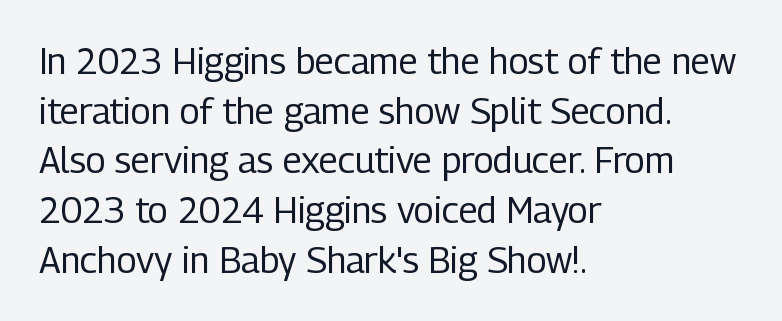
{"serif": "no", "italic": "no", "bold": "no", "weight": "regular", "width": "condensed", "stroke_contrast": "low", "x_height": "medium", "monospaced": "no", "underline": "no", "align": "left", "line_spacing": "normal", "line_spacing_ratio": 1.38, "letter_spacing": "normal", "letter_spacing_em": 0.0, "glyph_px": 36}
